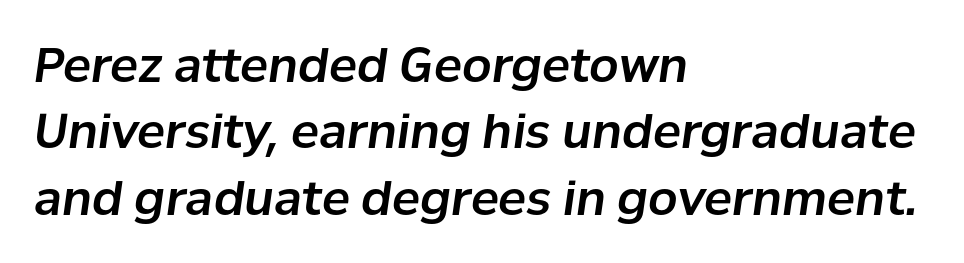
The image shows 47 px text type, italic (leaning right); set left-aligned, normal line spacing (1.41x), normal letter spacing, not underlined; low stroke contrast and a medium x-height.
